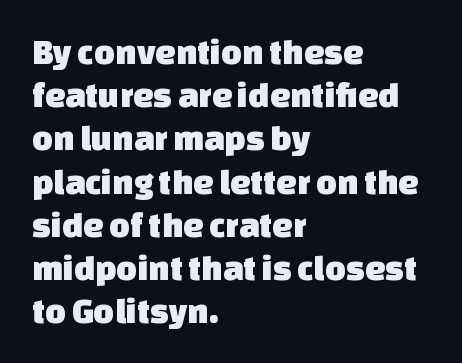
Q: Is the typeface a serif or a sans-serif typeface? A: Sans-serif.
Q: Is the text underlined? A: No.
Q: How is the paragraph aligned? A: Left-aligned.
Q: Is the spacing between letters normal or unusually wide? A: Normal.
Q: Width (condensed, normal, or wide)? A: Normal.
Q: Stroke contrast? A: Low.
Q: x-height? A: Large.
Q: Monospaced? A: No.
